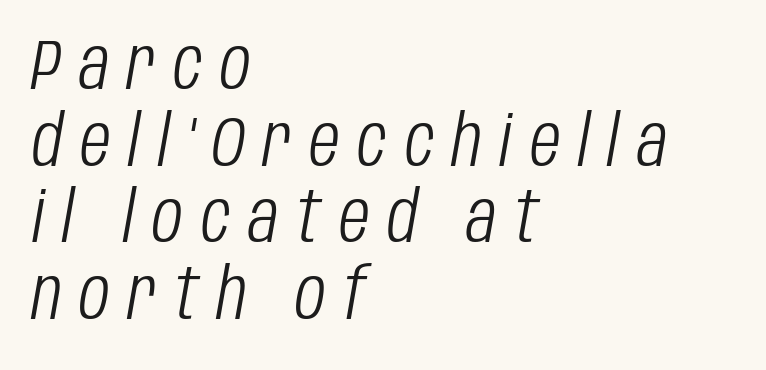
{"italic": "yes", "lean": "right", "slant_degrees": 10, "bold": "no", "weight": "light", "width": "condensed", "stroke_contrast": "low", "x_height": "large", "monospaced": "no", "underline": "no", "align": "left", "line_spacing": "tight", "line_spacing_ratio": 1.08, "letter_spacing": "wide", "letter_spacing_em": 0.25, "glyph_px": 71}
